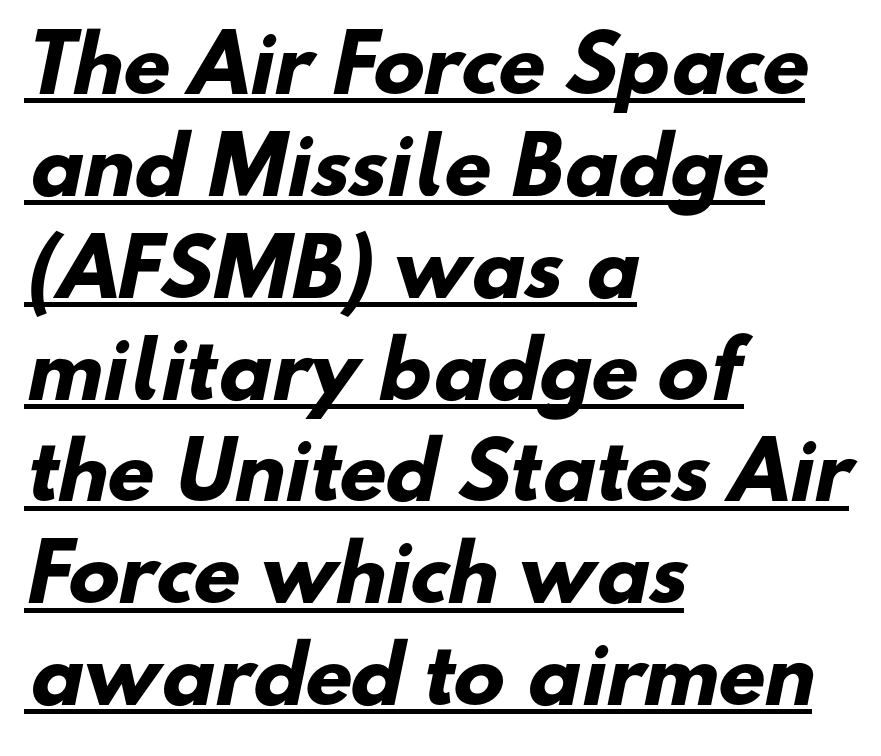
{"serif": "no", "bold": "yes", "weight": "heavy", "width": "normal", "stroke_contrast": "low", "x_height": "small", "monospaced": "no", "underline": "yes", "align": "left", "line_spacing": "normal", "line_spacing_ratio": 1.34, "letter_spacing": "normal", "letter_spacing_em": 0.0, "glyph_px": 76}
